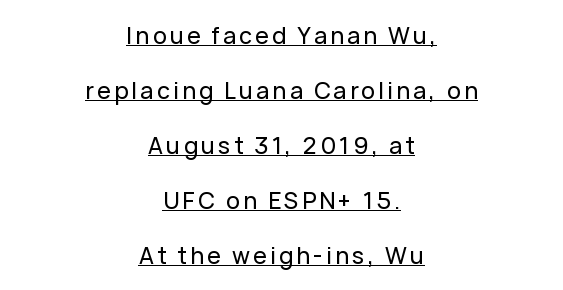
The image shows 23 px text type, upright; set centered, loose line spacing (2.39x), underlined.
